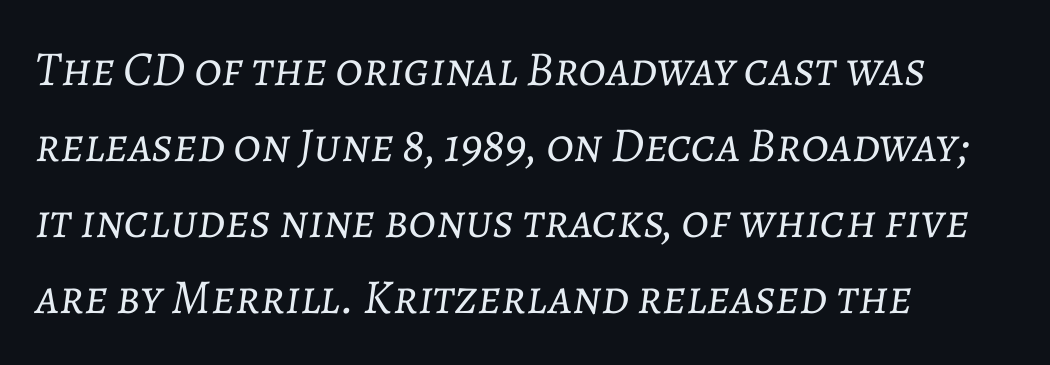
The image shows 49 px light type, italic (leaning right); set left-aligned, normal line spacing (1.55x), normal letter spacing, not underlined; low stroke contrast and a medium x-height.
